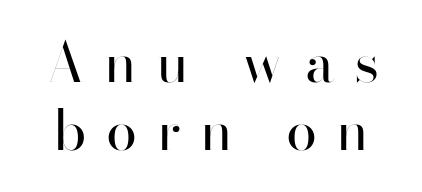
{"serif": "no", "italic": "no", "bold": "no", "weight": "regular", "width": "normal", "stroke_contrast": "high", "x_height": "small", "monospaced": "no", "underline": "no", "line_spacing_ratio": 1.21, "letter_spacing": "wide", "letter_spacing_em": 0.35, "glyph_px": 56}
